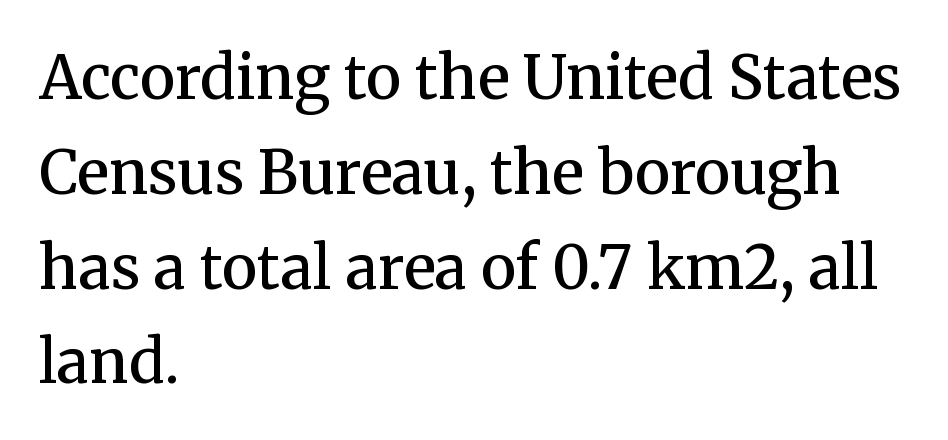
Reading down the block, your eye returns to a fixed left position each line. The space directly below the letters is spotless. This sample has the flowing, uneven cadence of proportional lettering. These words are printed semibold, heavier than regular yet not bold. Successive baselines arrive at the customary interval.
